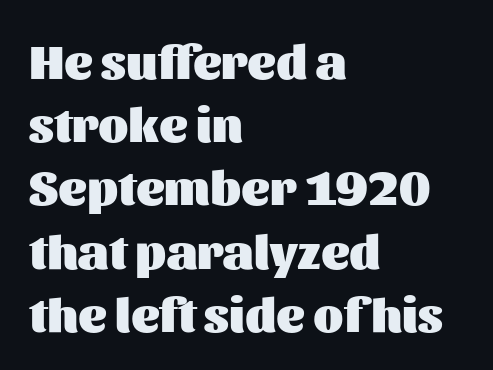
Q: Is the text bold? A: Yes.
Q: Is the text italic (slanted)? A: No, it is upright.
Q: Is the typeface a serif or a sans-serif typeface? A: Sans-serif.
Q: Is the text underlined? A: No.
Q: How is the paragraph aligned? A: Left-aligned.
Q: Is the spacing between letters normal or unusually wide? A: Normal.
Q: Is the spacing between lines tight, normal or loose? A: Normal.
Q: Width (condensed, normal, or wide)? A: Normal.
Q: Stroke contrast? A: Medium.
Q: x-height? A: Medium.
Q: Monospaced? A: No.
